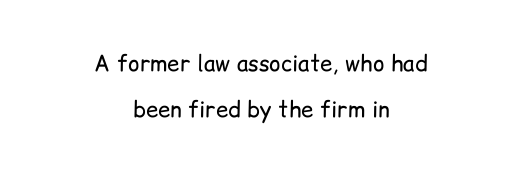
The leading is generous, giving the passage an open texture. Is this a heavy cut? Hardly; it is regular or lighter. In terms of letterspacing, this is plain default setting. Posture: straight, roman, zero tilt. No word sits above an underline.
